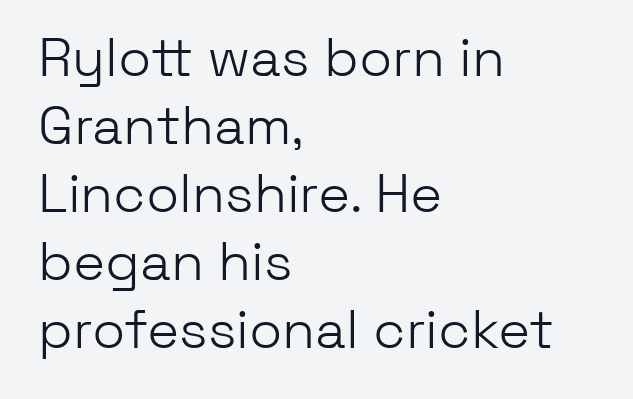
These lines are composed in type without serifs. Counters stay open thanks to moderate or lighter strokes. Lines of text with bare space underneath. Characters remain perfectly vertical along every line. Regarding leading, the lines here are spaced in the standard way. A typesetter would call this proportional, since set widths differ per character.
